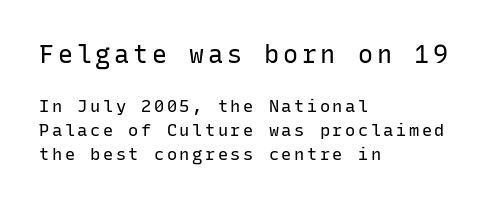
{"italic": "no", "bold": "no", "underline": "no", "align": "left", "line_spacing": "normal", "line_spacing_ratio": 1.43, "larger_block": "first", "size_ratio": 1.47, "glyph_px": 25}
